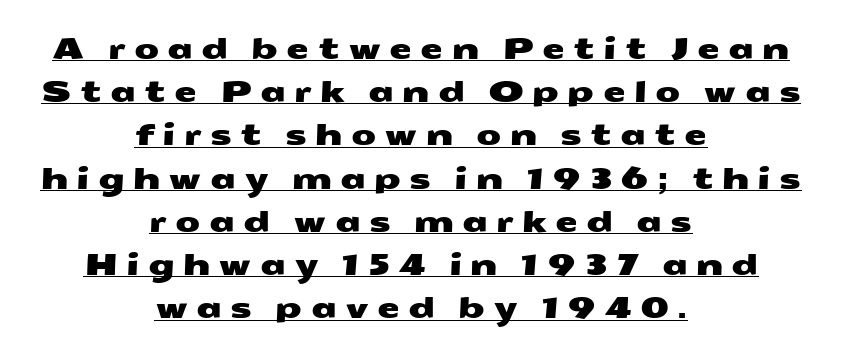
The image shows 29 px wide sans-serif type; set centered, normal line spacing (1.49x), unusually wide letter spacing (+0.28 em), underlined; medium stroke contrast and a medium x-height.
